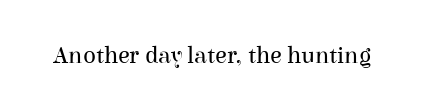
The image shows 24 px text type, upright; set normal letter spacing, not underlined.
